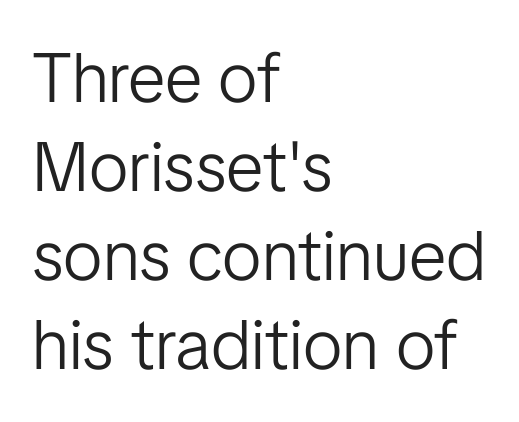
Each row of text sits above clean, open space. Is this a sans? Yes — the strokes have no serifs. Casual observation: everything's shoved over to the left. Looks like regular typesetting: each glyph gets only the width it needs. Notice how descenders clear the ascenders below comfortably — that's standard leading.
